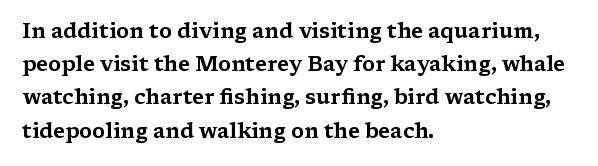
Q: Is the text italic (slanted)? A: No, it is upright.
Q: Is the text underlined? A: No.
Q: How is the paragraph aligned? A: Left-aligned.
Q: Is the spacing between letters normal or unusually wide? A: Normal.
Q: Is the spacing between lines tight, normal or loose? A: Normal.
